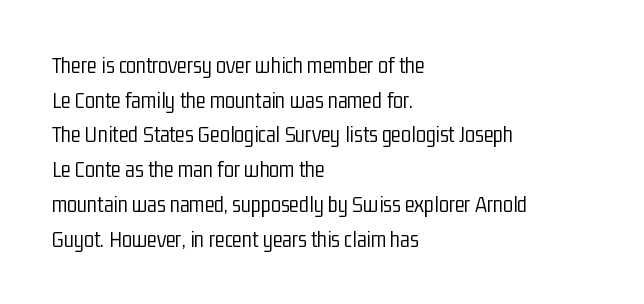
Vertical strokes here are truly vertical. Is the block centered? No — it sits flush against the left margin. Standard letterfit; no display-style spreading of the glyphs. This is not heavy type; no bold has been used.
